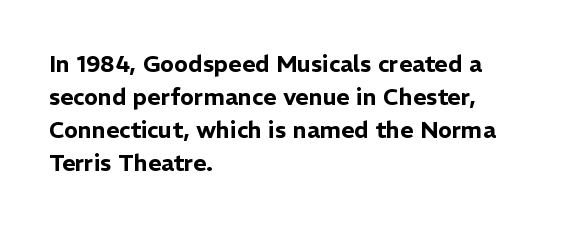
{"italic": "no", "underline": "no", "align": "left", "line_spacing": "normal", "line_spacing_ratio": 1.44, "letter_spacing": "normal", "letter_spacing_em": 0.0, "glyph_px": 23}
